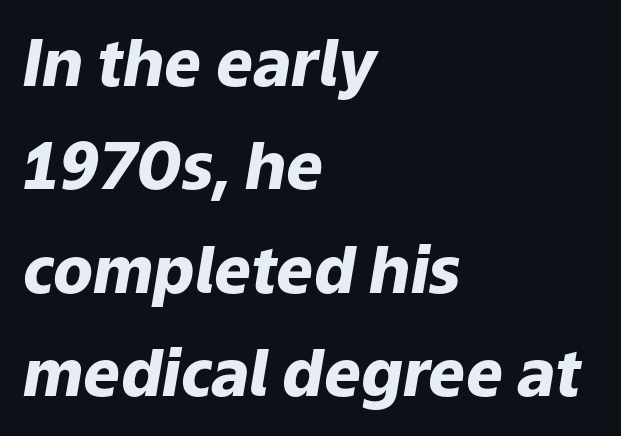
{"italic": "yes", "lean": "right", "slant_degrees": 9, "bold": "yes", "weight": "heavy", "width": "normal", "stroke_contrast": "low", "x_height": "medium", "monospaced": "no", "underline": "no", "align": "left", "line_spacing": "normal", "line_spacing_ratio": 1.59, "letter_spacing": "normal", "letter_spacing_em": 0.0, "glyph_px": 65}
